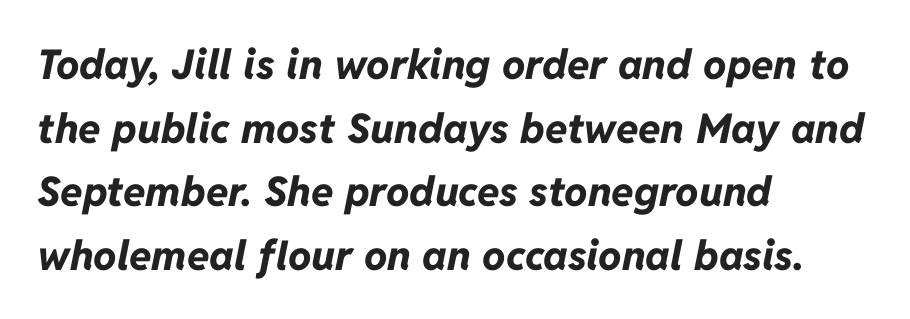
{"italic": "yes", "lean": "right", "slant_degrees": 11, "bold": "yes", "weight": "bold", "width": "normal", "stroke_contrast": "low", "x_height": "medium", "monospaced": "no", "underline": "no", "align": "left", "line_spacing": "normal", "line_spacing_ratio": 1.55, "letter_spacing": "normal", "letter_spacing_em": 0.0, "glyph_px": 41}
